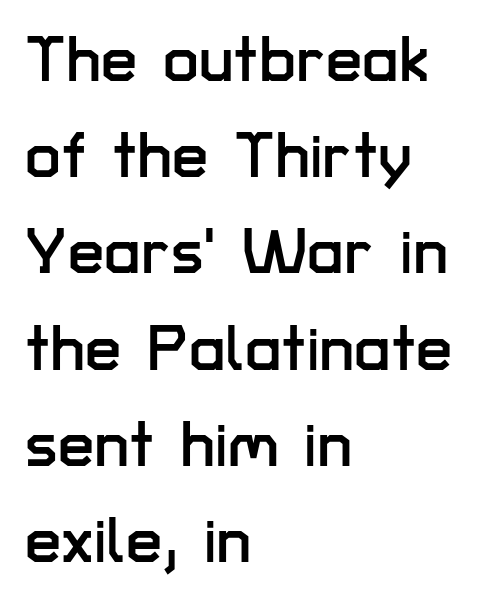
Q: Is the text italic (slanted)? A: No, it is upright.
Q: Is the typeface a serif or a sans-serif typeface? A: Sans-serif.
Q: Is the text underlined? A: No.
Q: How is the paragraph aligned? A: Left-aligned.
Q: Is the spacing between letters normal or unusually wide? A: Normal.
Q: Is the spacing between lines tight, normal or loose? A: Normal.
Q: Width (condensed, normal, or wide)? A: Normal.
Q: Stroke contrast? A: Low.
Q: x-height? A: Medium.
Q: Monospaced? A: No.
